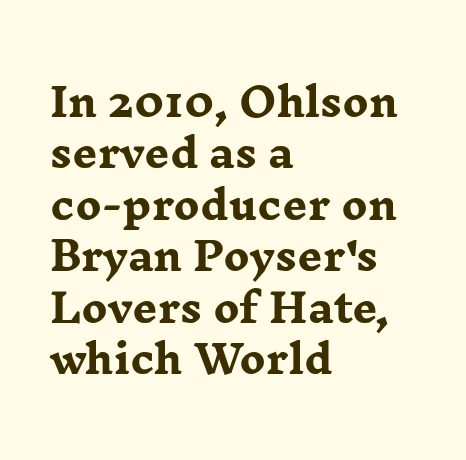
Q: Is the text bold? A: Yes.
Q: Is the text italic (slanted)? A: No, it is upright.
Q: Is the typeface a serif or a sans-serif typeface? A: Serif.
Q: Is the text underlined? A: No.
Q: How is the paragraph aligned? A: Left-aligned.
Q: Is the spacing between letters normal or unusually wide? A: Normal.
Q: Is the spacing between lines tight, normal or loose? A: Normal.
Q: Width (condensed, normal, or wide)? A: Wide.
Q: Stroke contrast? A: Low.
Q: x-height? A: Medium.
Q: Monospaced? A: No.
